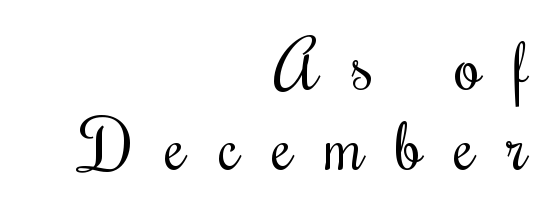
{"bold": "no", "weight": "regular", "width": "condensed", "stroke_contrast": "medium", "x_height": "small", "monospaced": "no", "underline": "no", "align": "right", "line_spacing_ratio": 1.19, "letter_spacing": "wide", "letter_spacing_em": 0.49, "glyph_px": 67}
